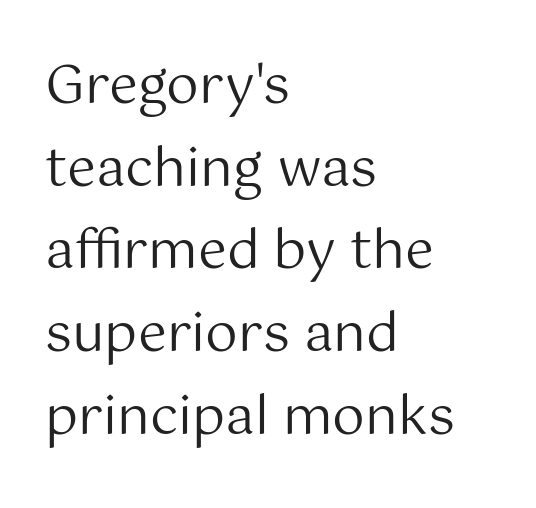
The image shows 52 px regular-weight sans-serif type, upright; set left-aligned, normal line spacing (1.59x), normal letter spacing, not underlined; medium stroke contrast and a medium x-height.
